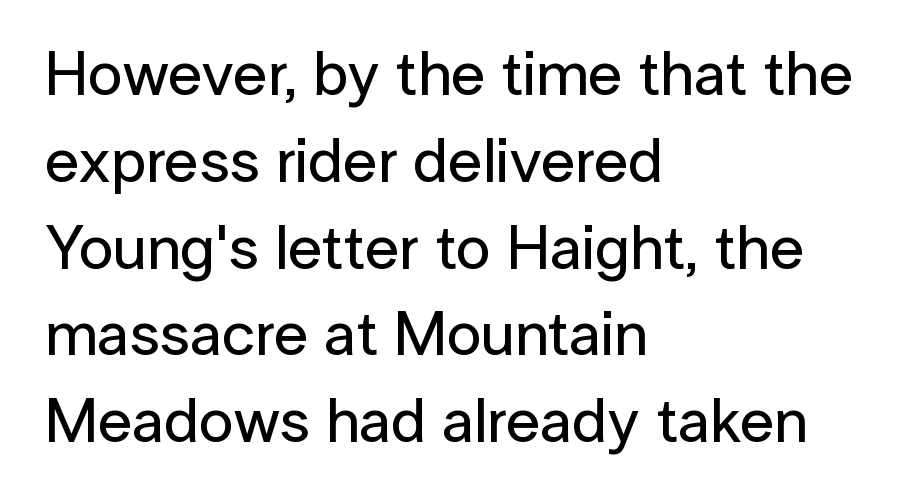
{"serif": "no", "italic": "no", "width": "normal", "stroke_contrast": "low", "x_height": "medium", "monospaced": "no", "underline": "no", "align": "left", "line_spacing": "normal", "line_spacing_ratio": 1.4, "letter_spacing": "normal", "letter_spacing_em": 0.0, "glyph_px": 62}
